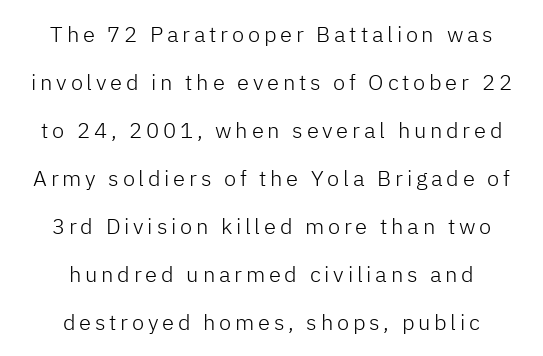
Q: Is the text bold? A: No.
Q: Is the text italic (slanted)? A: No, it is upright.
Q: Is the text underlined? A: No.
Q: How is the paragraph aligned? A: Centered.
Q: Is the spacing between lines tight, normal or loose? A: Loose.
